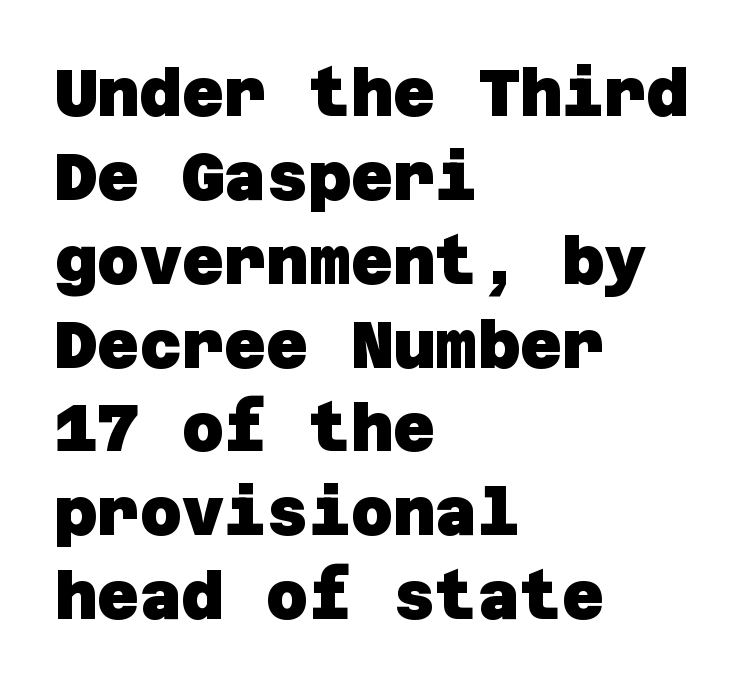
Nobody drew a line under any word here. Interline gaps are of average width in this sample. Does the type have serifs? No, each stem ends abruptly. Its strokes are broad and dark, the hallmark of bold type. Is the letter spacing exaggerated? No — it looks like the ordinary default.
